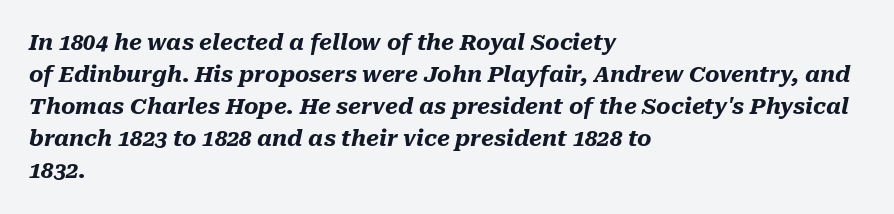
Q: Is the text bold? A: Yes.
Q: Is the text italic (slanted)? A: Yes, it leans right by about 10 degrees.
Q: Is the text underlined? A: No.
Q: How is the paragraph aligned? A: Left-aligned.
Q: Is the spacing between letters normal or unusually wide? A: Normal.
Q: Is the spacing between lines tight, normal or loose? A: Normal.
